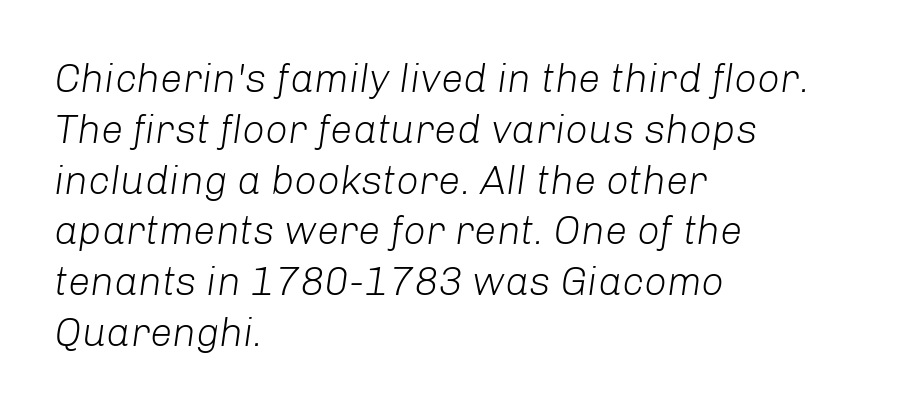
{"italic": "yes", "lean": "right", "slant_degrees": 8, "bold": "no", "weight": "light", "width": "normal", "stroke_contrast": "low", "x_height": "medium", "monospaced": "no", "underline": "no", "align": "left", "line_spacing": "normal", "line_spacing_ratio": 1.27, "letter_spacing": "normal", "letter_spacing_em": 0.0, "glyph_px": 40}
